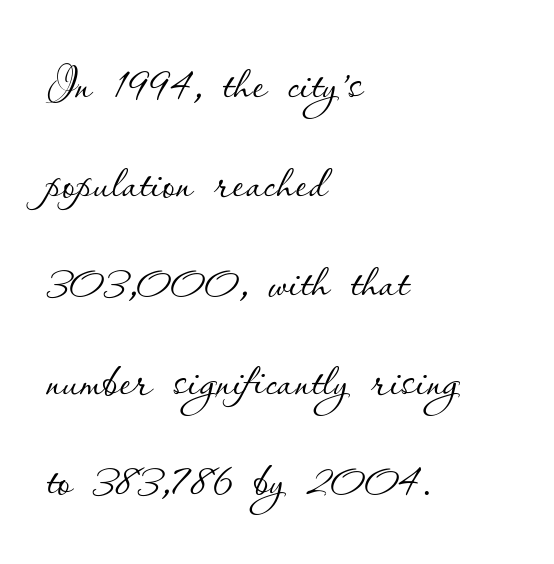
Q: Is the text bold? A: No.
Q: Is the text italic (slanted)? A: Yes.
Q: Is the text underlined? A: No.
Q: How is the paragraph aligned? A: Left-aligned.
Q: Is the spacing between letters normal or unusually wide? A: Normal.
Q: Is the spacing between lines tight, normal or loose? A: Normal.
Q: Width (condensed, normal, or wide)? A: Normal.
Q: Stroke contrast? A: Low.
Q: x-height? A: Small.
Q: Monospaced? A: No.
